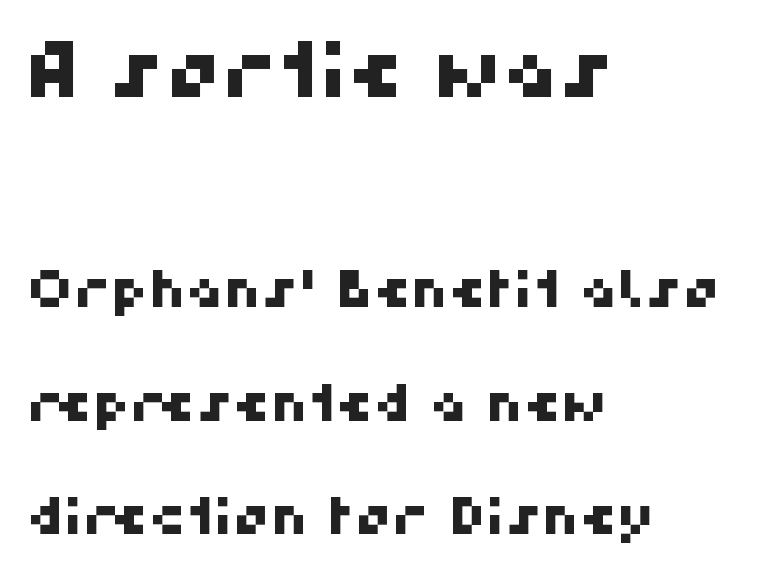
The image shows 78 px sans-serif type; set left-aligned, loose line spacing (2.18x), normal letter spacing, not underlined; the first (top) block is 1.5x larger; high stroke contrast and a medium x-height.
